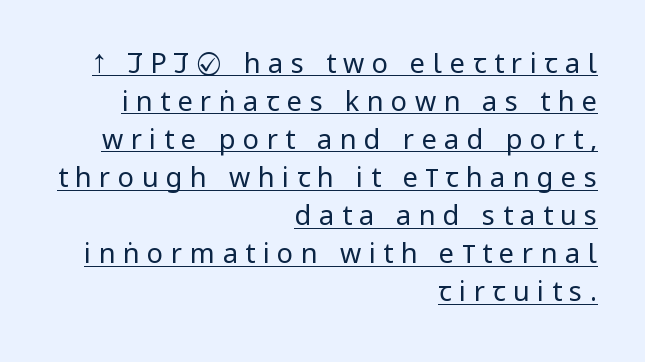
The image shows 27 px text type, upright; set right-aligned, normal line spacing (1.41x), unusually wide letter spacing (+0.28 em), underlined.
